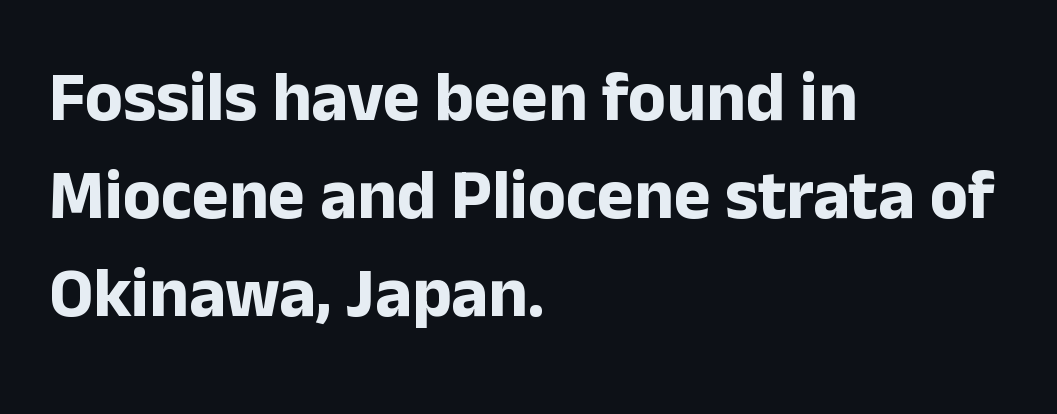
Q: Is the text bold? A: Yes.
Q: Is the text italic (slanted)? A: No, it is upright.
Q: Is the typeface a serif or a sans-serif typeface? A: Sans-serif.
Q: Is the text underlined? A: No.
Q: How is the paragraph aligned? A: Left-aligned.
Q: Is the spacing between letters normal or unusually wide? A: Normal.
Q: Is the spacing between lines tight, normal or loose? A: Normal.
Q: Width (condensed, normal, or wide)? A: Normal.
Q: Stroke contrast? A: Low.
Q: x-height? A: Medium.
Q: Monospaced? A: No.
